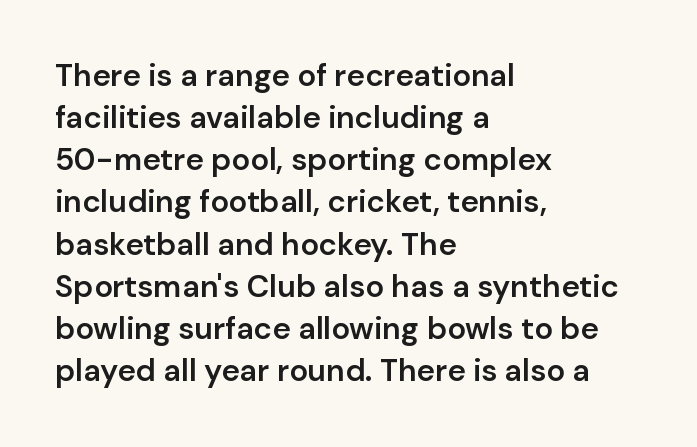
Leading: standard. The letters advance in unequal steps, a hallmark of proportional type. The sample has been set in demibold, a notch under bold. The font family rendered here belongs to the sans-serif group. Nope, not italic — everything's standing straight. Notice how the passage keeps a crisp vertical edge on the left only.
